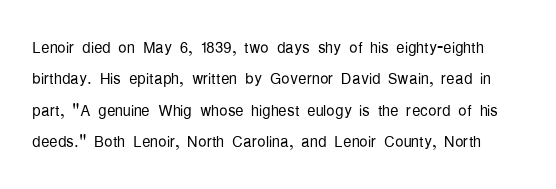
You could call the tracking neutral — neither tight nor loose. Regarding leading, the lines here are spaced in the standard way. Decoration check: the copy has no underline. Quick note: not italic, upright. Letters have the restrained weight of plain body copy at most.
